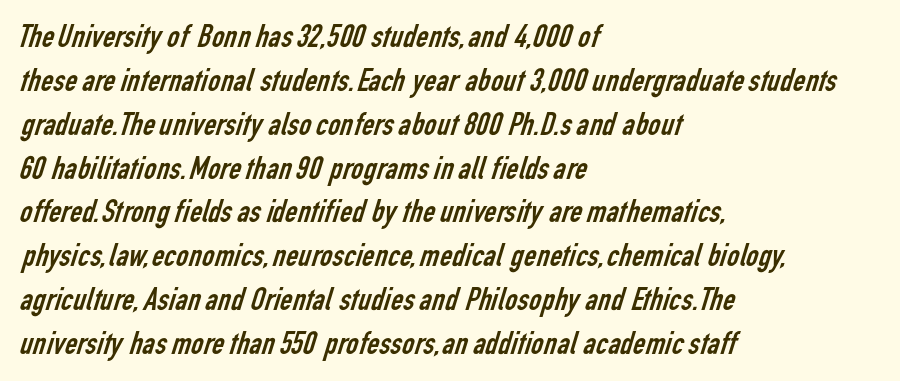
Observe the ordinary spacing: letters are neighbours, not strangers. Varying glyph widths throughout — classic text-font behaviour. Underlining? Definitely not there. Serif or sans? Sans — the stroke terminals are bare. The typesetter chose a ragged-right arrangement here.
